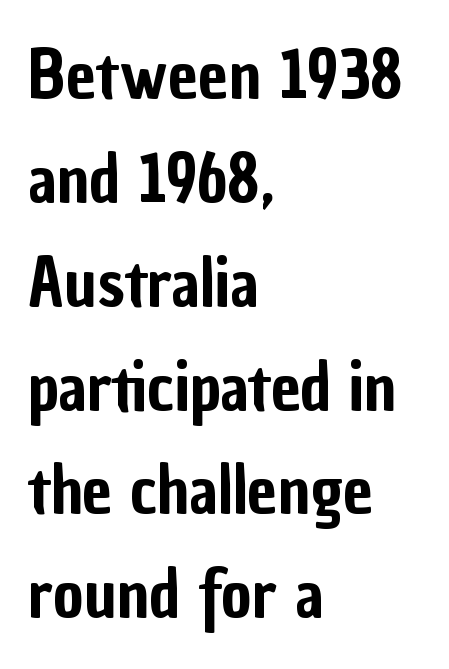
The image shows 67 px condensed sans-serif type, upright; set left-aligned, normal line spacing (1.55x), normal letter spacing, not underlined; low stroke contrast and a medium x-height.
